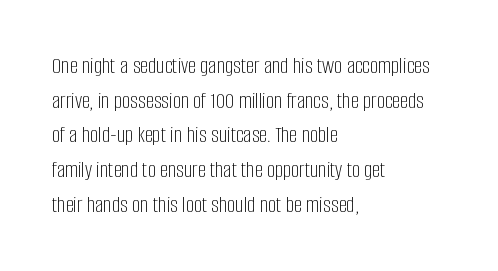
Vertical strokes here are truly vertical. Is the block centered? No — it sits flush against the left margin. Standard letterfit; no display-style spreading of the glyphs. This is not heavy type; no bold has been used.
